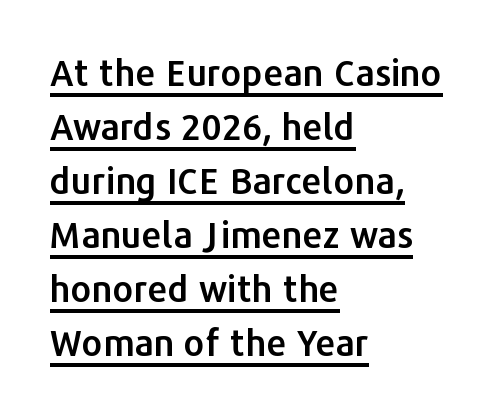
Q: Is the text italic (slanted)? A: No, it is upright.
Q: Is the typeface a serif or a sans-serif typeface? A: Sans-serif.
Q: Is the text underlined? A: Yes.
Q: How is the paragraph aligned? A: Left-aligned.
Q: Is the spacing between letters normal or unusually wide? A: Normal.
Q: Is the spacing between lines tight, normal or loose? A: Normal.
Q: Width (condensed, normal, or wide)? A: Normal.
Q: Stroke contrast? A: Low.
Q: x-height? A: Medium.
Q: Monospaced? A: No.
